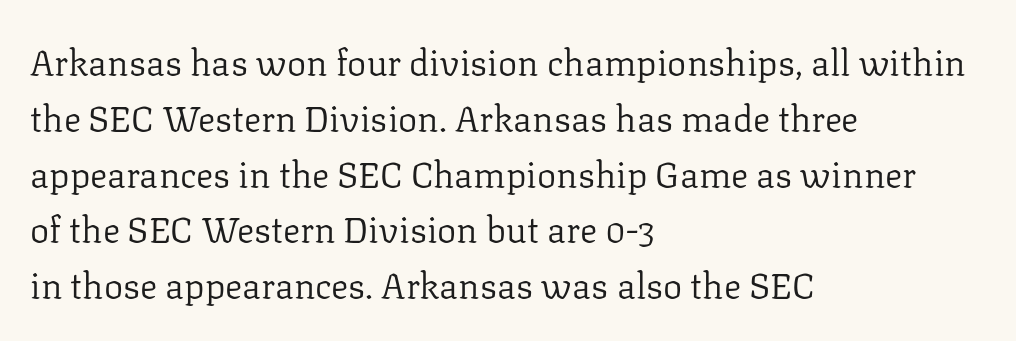
The image shows 36 px regular-weight serif type, upright; set left-aligned, normal line spacing (1.55x), normal letter spacing, not underlined; low stroke contrast and a medium x-height.
